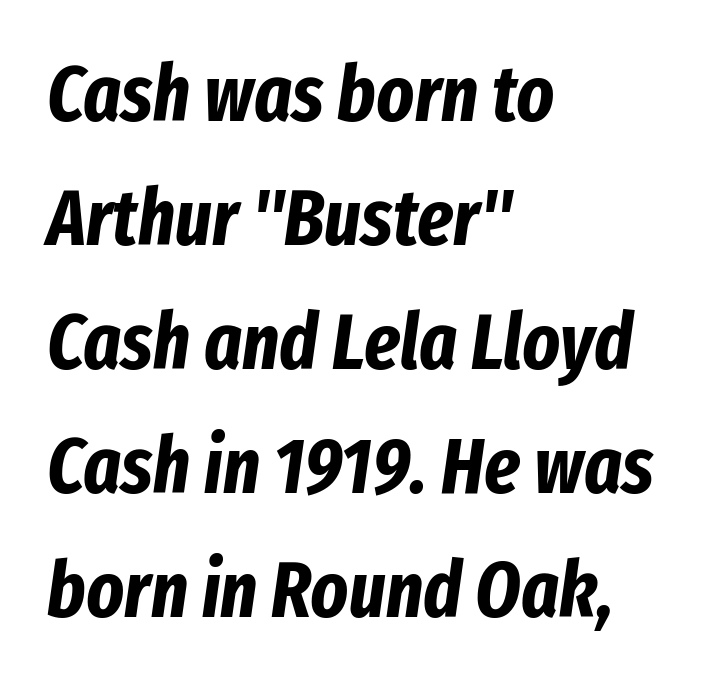
Is the letter spacing exaggerated? No — it looks like the ordinary default. Heft: maximum for text — a bold. Italic? Definitely — the glyphs are oblique. Compared with a centered layout, this one pins lines to the left instead. Varying glyph widths throughout — classic text-font behaviour. Each row of text sits above clean, open space.
